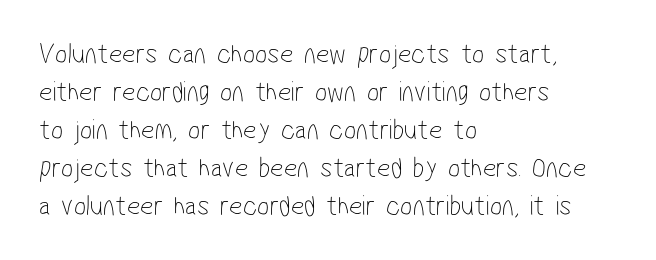
Q: Is the text bold? A: No.
Q: Is the typeface a serif or a sans-serif typeface? A: Sans-serif.
Q: Is the text underlined? A: No.
Q: How is the paragraph aligned? A: Left-aligned.
Q: Is the spacing between letters normal or unusually wide? A: Normal.
Q: Is the spacing between lines tight, normal or loose? A: Normal.
Q: Width (condensed, normal, or wide)? A: Condensed.
Q: Stroke contrast? A: Low.
Q: x-height? A: Medium.
Q: Monospaced? A: No.
